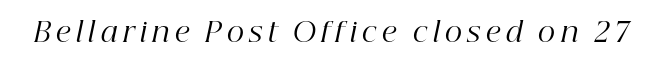
Q: Is the text bold? A: No.
Q: Is the text italic (slanted)? A: Yes, it leans right by about 12 degrees.
Q: Is the text underlined? A: No.
Q: Is the spacing between letters normal or unusually wide? A: Unusually wide.
